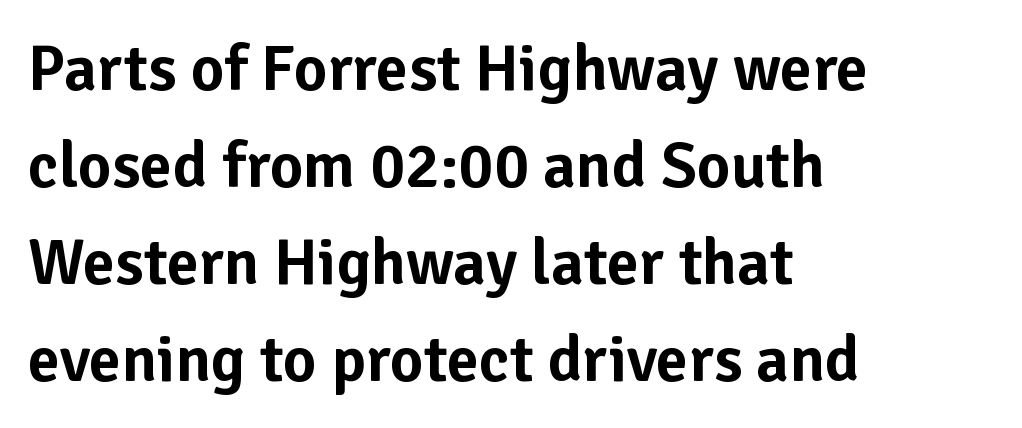
The image shows 65 px sans-serif type, upright; set left-aligned, normal line spacing (1.49x), normal letter spacing, not underlined; low stroke contrast and a medium x-height.
